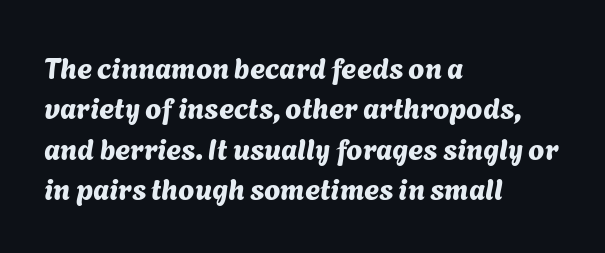
The image shows 29 px sans-serif type; set left-aligned, normal line spacing (1.39x), normal letter spacing, not underlined; medium stroke contrast and a medium x-height.
